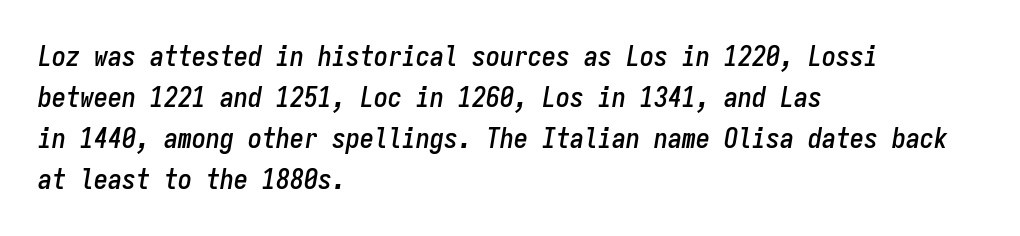
Q: Is the text italic (slanted)? A: Yes, it leans right by about 9 degrees.
Q: Is the text underlined? A: No.
Q: How is the paragraph aligned? A: Left-aligned.
Q: Is the spacing between letters normal or unusually wide? A: Normal.
Q: Is the spacing between lines tight, normal or loose? A: Normal.
Q: Width (condensed, normal, or wide)? A: Condensed.
Q: Stroke contrast? A: Low.
Q: x-height? A: Medium.
Q: Monospaced? A: Yes.
